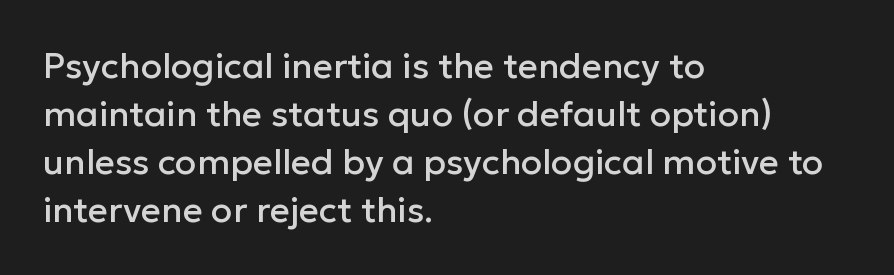
{"serif": "no", "italic": "no", "width": "normal", "stroke_contrast": "low", "x_height": "medium", "monospaced": "no", "underline": "no", "align": "left", "line_spacing": "normal", "line_spacing_ratio": 1.37, "letter_spacing": "normal", "letter_spacing_em": 0.0, "glyph_px": 35}
